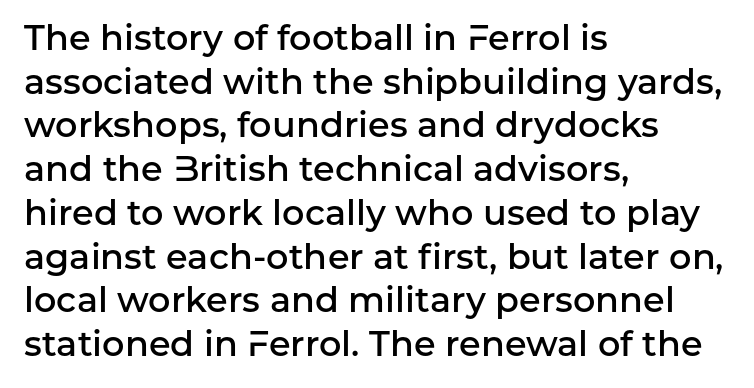
{"serif": "no", "italic": "no", "bold": "semi", "weight": "semibold", "width": "normal", "stroke_contrast": "low", "x_height": "medium", "monospaced": "no", "underline": "no", "align": "left", "line_spacing": "normal", "line_spacing_ratio": 1.25, "letter_spacing": "normal", "letter_spacing_em": 0.0, "glyph_px": 35}
